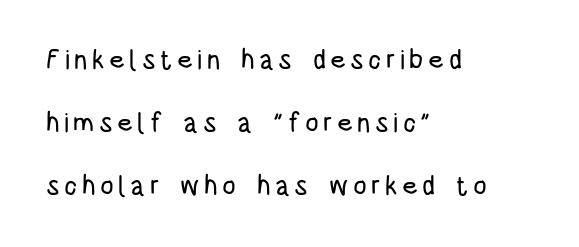
The image shows 27 px text type, upright; set left-aligned, loose line spacing (2.34x), not underlined.
